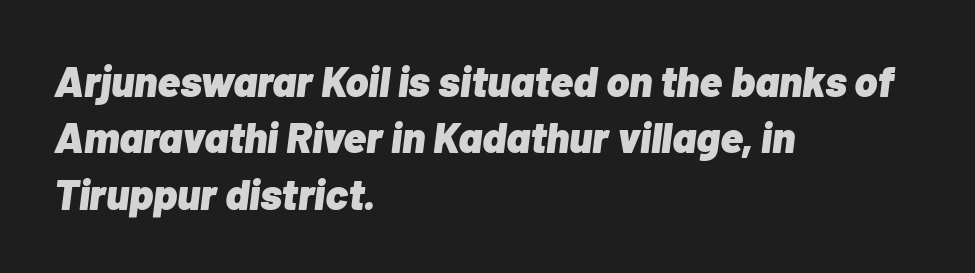
Q: Is the text bold? A: Yes.
Q: Is the text italic (slanted)? A: Yes, it leans right by about 7 degrees.
Q: Is the text underlined? A: No.
Q: How is the paragraph aligned? A: Left-aligned.
Q: Is the spacing between letters normal or unusually wide? A: Normal.
Q: Is the spacing between lines tight, normal or loose? A: Normal.
Q: Width (condensed, normal, or wide)? A: Normal.
Q: Stroke contrast? A: Low.
Q: x-height? A: Medium.
Q: Monospaced? A: No.
